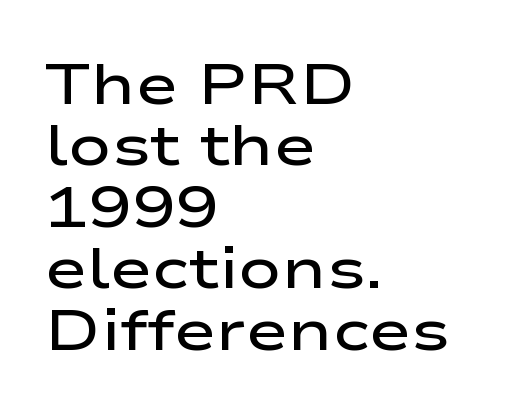
The image shows 58 px semibold, wide sans-serif type, upright; set left-aligned, tight line spacing (1.06x), normal letter spacing, not underlined; low stroke contrast and a medium x-height.
